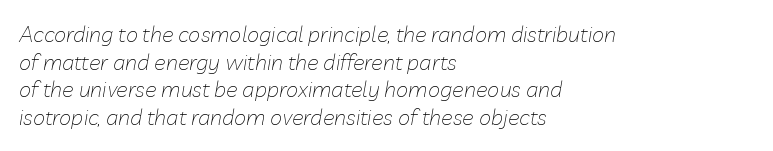
Descenders are the only things crossing below the line. Every row of glyphs begins at an identical x-position on the left. The letterforms sit at book weight or below. The tracking reads as untouched default to a designer's eye. In terms of leading, this rendering sits right in the middle.
